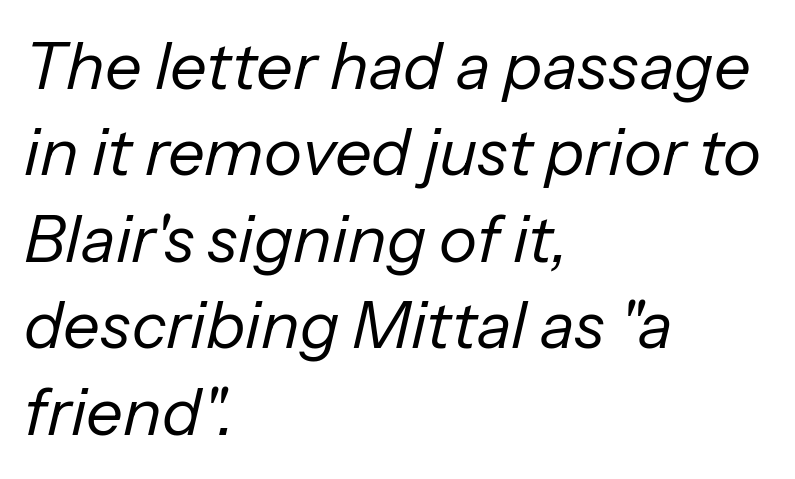
Q: Is the text bold? A: No.
Q: Is the text italic (slanted)? A: Yes, it leans right by about 13 degrees.
Q: Is the text underlined? A: No.
Q: How is the paragraph aligned? A: Left-aligned.
Q: Is the spacing between letters normal or unusually wide? A: Normal.
Q: Is the spacing between lines tight, normal or loose? A: Normal.
Q: Width (condensed, normal, or wide)? A: Normal.
Q: Stroke contrast? A: Low.
Q: x-height? A: Medium.
Q: Monospaced? A: No.
